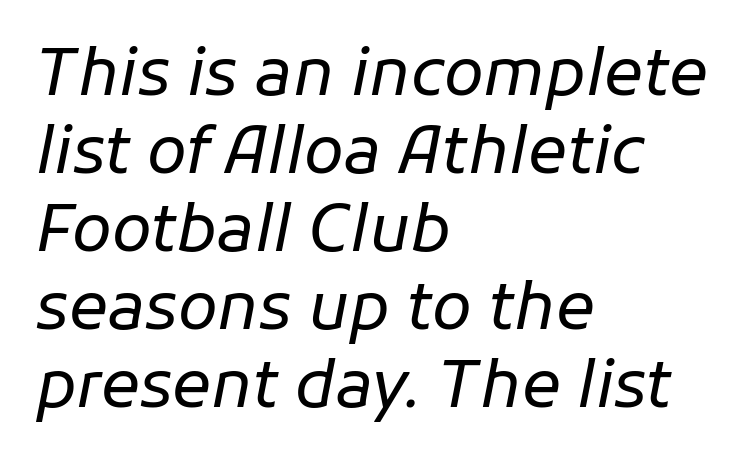
In CSS terms this would be text-align: left. Varying glyph widths throughout — classic text-font behaviour. How are the letters spaced? Ordinarily, with no added tracking. Ink coverage per letter is moderate at most.
